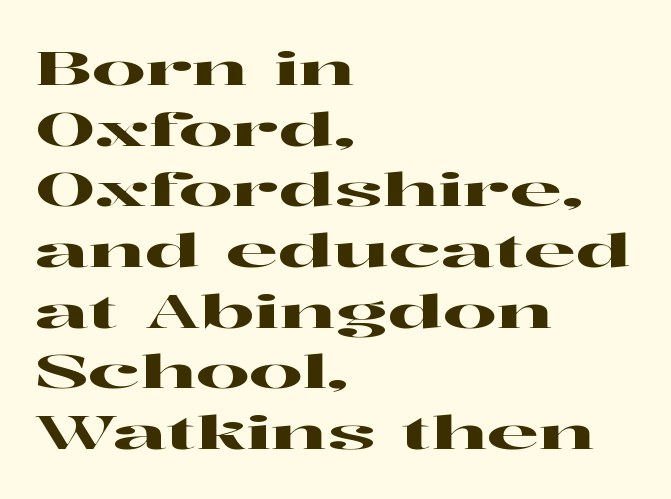
The image shows 47 px wide serif type, upright; set left-aligned, normal line spacing (1.29x), normal letter spacing, not underlined; high stroke contrast and a medium x-height.
